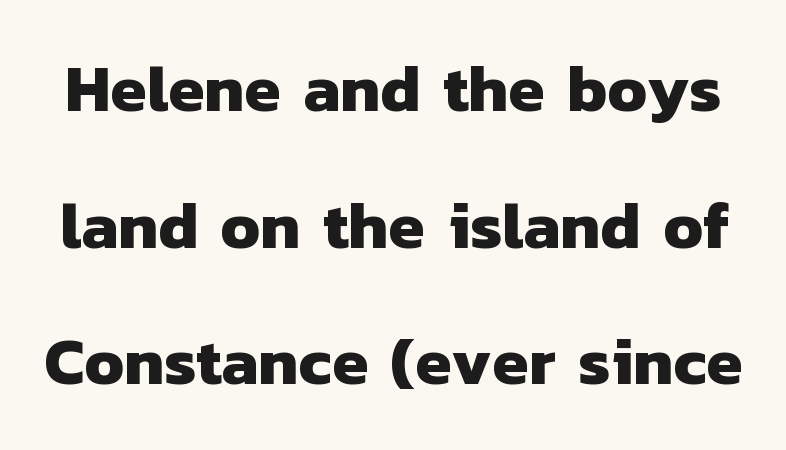
{"serif": "no", "bold": "yes", "weight": "heavy", "width": "normal", "stroke_contrast": "low", "x_height": "medium", "monospaced": "no", "underline": "no", "line_spacing": "loose", "line_spacing_ratio": 2.07, "letter_spacing": "normal", "letter_spacing_em": 0.0, "glyph_px": 66}
